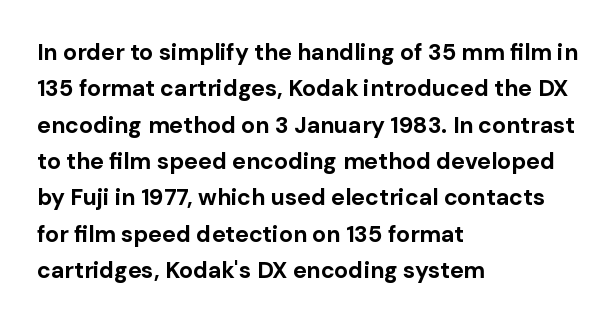
The text block is weighted toward the left margin, trailing off unevenly rightward. These lines carry a lot of weight — the face is fully bold. The letters stand upright; this is a roman face. Each row of text sits above clean, open space. This rendering leaves character spacing at its baseline value.
